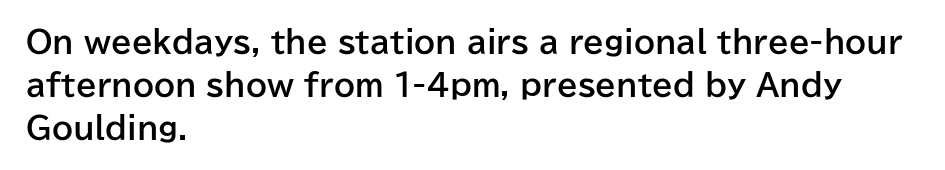
This sample uses an upright cut, with every glyph sitting square on the baseline. The horizontal fit of the characters is conventional and even. The baseline area is clear. The typeface chosen for these lines omits serifs. A classic flush-left, rag-right setting is used for this passage.
